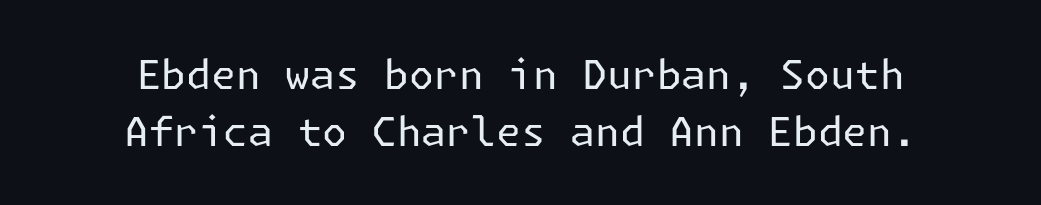
The strokes carry an ordinary text weight at most. The passage is arranged like a title page — every line centered. A roman cut, with each character standing at attention. The gaps between neighbouring characters are ordinary and unremarkable.
